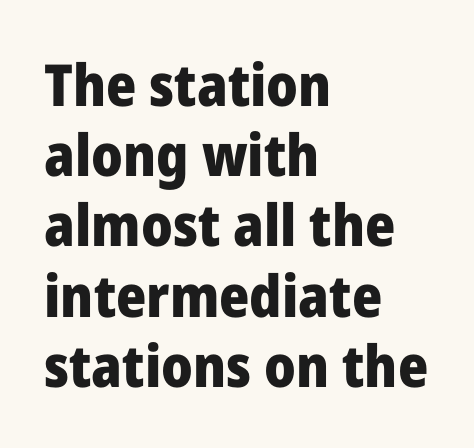
The typography opts for an upright posture over an oblique one. Spacing verdict: proportional, widths tailored to each character. The line texture is even and compact thanks to regular tracking. Typographic density is high because the face is bold.
